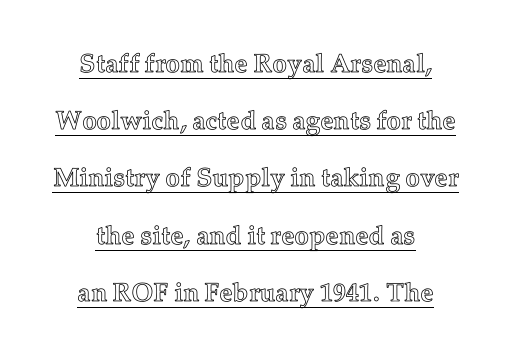
{"italic": "no", "underline": "yes", "align": "center", "line_spacing": "loose", "line_spacing_ratio": 2.2, "letter_spacing": "normal", "letter_spacing_em": 0.0, "glyph_px": 26}
